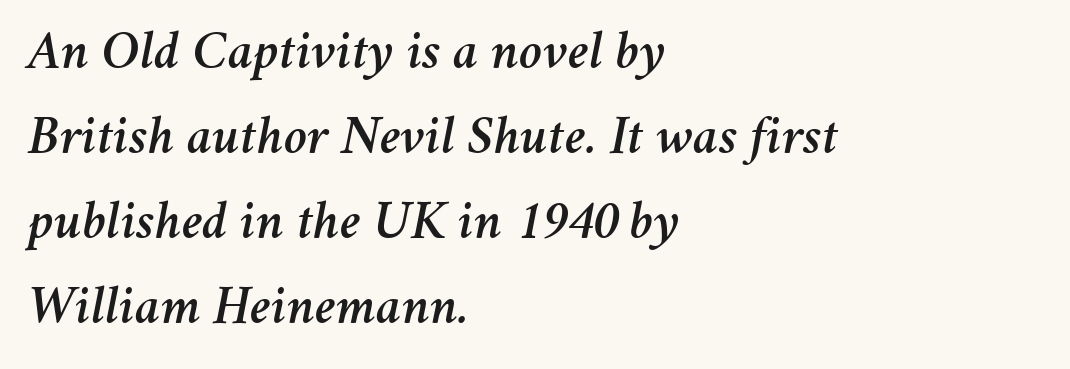
The image shows 56 px text type, italic (leaning right); set left-aligned, normal line spacing (1.52x), normal letter spacing, not underlined; medium stroke contrast and a medium x-height.
